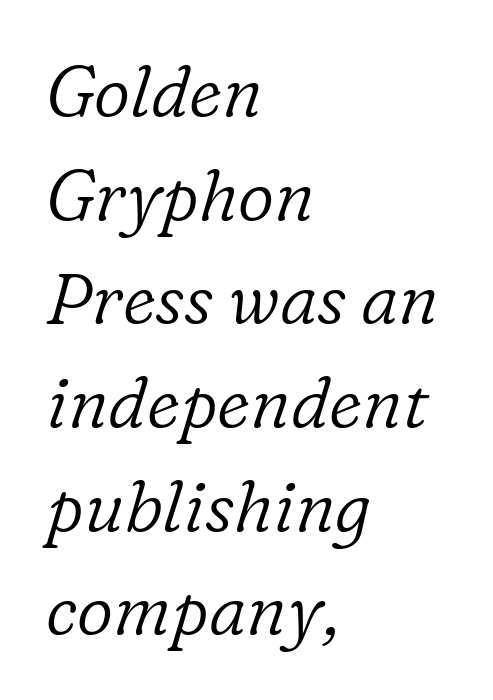
{"serif": "yes", "italic": "yes", "lean": "right", "slant_degrees": 16, "bold": "no", "weight": "light", "width": "normal", "stroke_contrast": "low", "x_height": "medium", "monospaced": "no", "underline": "no", "align": "left", "line_spacing": "normal", "line_spacing_ratio": 1.46, "letter_spacing": "normal", "letter_spacing_em": 0.0, "glyph_px": 71}
